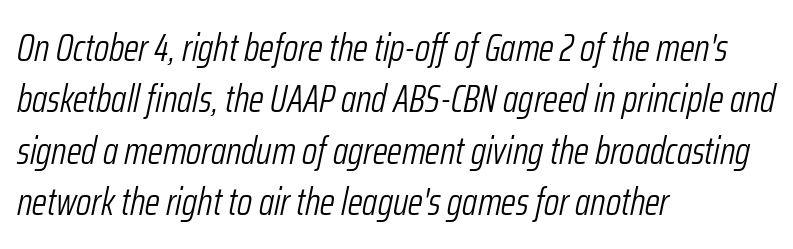
Clear beneath every line of the passage. This sample has the flowing, uneven cadence of proportional lettering. Quick note: interline space is typical. Alignment: flush left.
